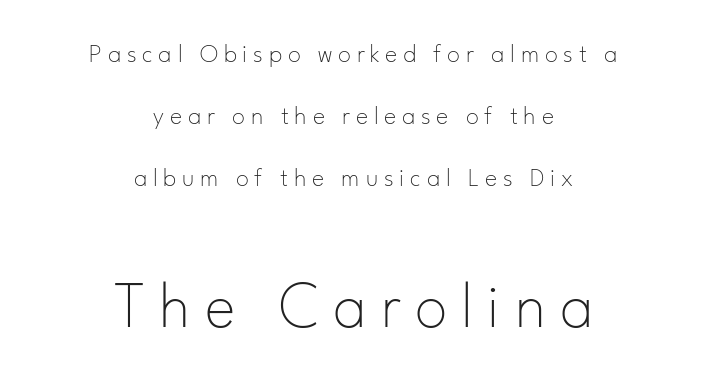
Q: Is the text bold? A: No.
Q: Is the text italic (slanted)? A: No, it is upright.
Q: Is the typeface a serif or a sans-serif typeface? A: Sans-serif.
Q: Is the text underlined? A: No.
Q: How is the paragraph aligned? A: Centered.
Q: Is the spacing between letters normal or unusually wide? A: Unusually wide.
Q: Is the spacing between lines tight, normal or loose? A: Loose.
Q: Which block of text is set in a larger size, the first (top) or the second (bottom)? A: The second (bottom) one.
Q: Width (condensed, normal, or wide)? A: Normal.
Q: Stroke contrast? A: Low.
Q: x-height? A: Small.
Q: Monospaced? A: No.
